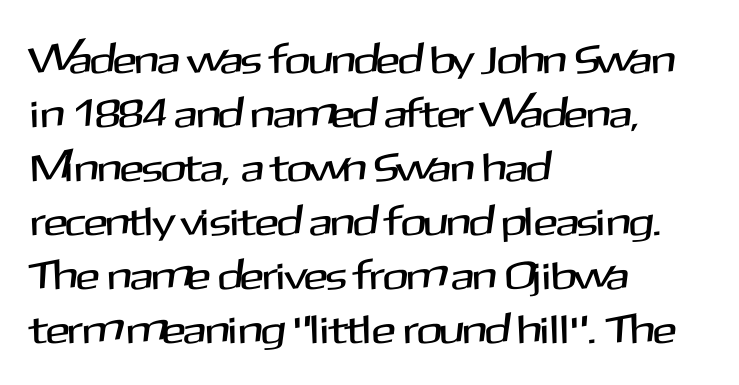
Here the designer chose a conventional face with non-uniform glyph widths. The typography opts for an upright posture over an oblique one. The space beneath each line is pristine and unruled. These lines are composed in type without serifs. This sample keeps an unexceptional amount of space between lines.
